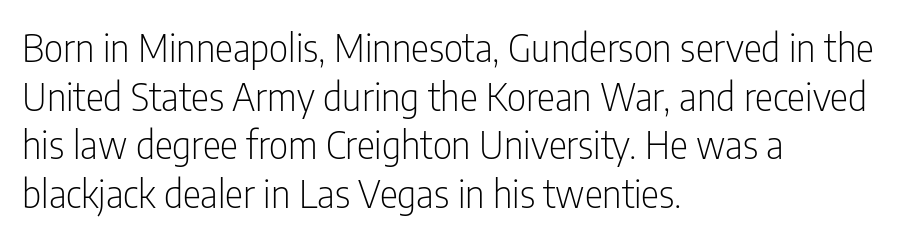
The image shows 38 px light, condensed sans-serif type, upright; set left-aligned, normal line spacing (1.28x), normal letter spacing, not underlined; low stroke contrast and a medium x-height.
